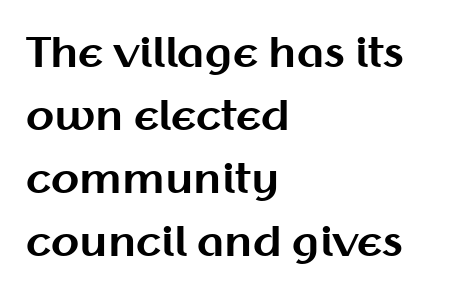
Vertical spacing — default. This is sans-serif lettering, the kind often seen on screens and signage. Posture: upright roman. Notice how the passage keeps a crisp vertical edge on the left only. Default kerning and tracking; the words read as compact shapes. Strong, thick strokes mark this as bold type.
